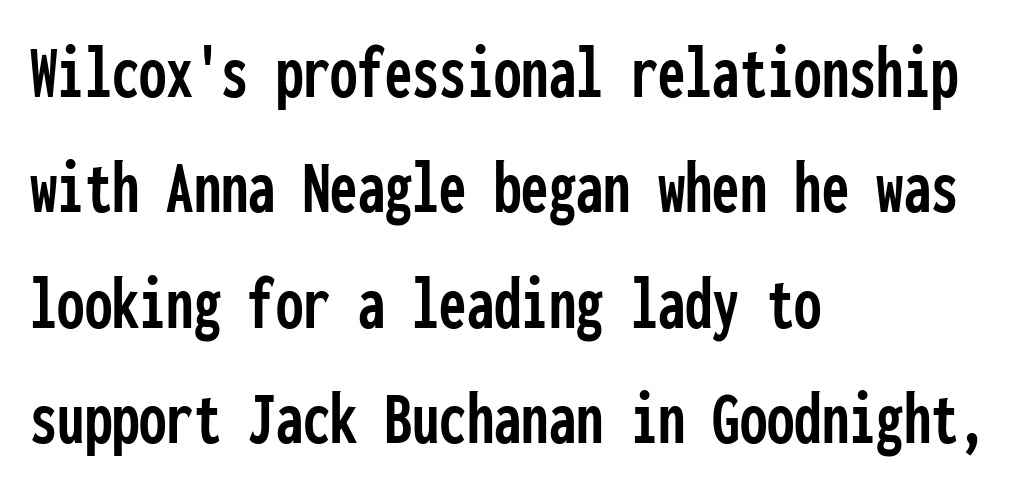
Every stem runs plumb, perpendicular to the baseline. These lines keep a tight, regular rhythm from letter to letter. Compared with a centered layout, this one pins lines to the left instead. Rows of type keep a routine distance in the vertical direction. Is this a fixed-width face? Yes — each glyph sits in an identical cell.
